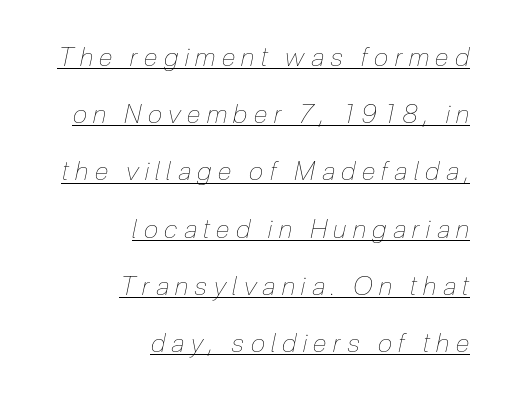
Q: Is the text bold? A: No.
Q: Is the text italic (slanted)? A: Yes, it leans right by about 12 degrees.
Q: Is the text underlined? A: Yes.
Q: How is the paragraph aligned? A: Right-aligned.
Q: Is the spacing between letters normal or unusually wide? A: Unusually wide.
Q: Is the spacing between lines tight, normal or loose? A: Loose.
